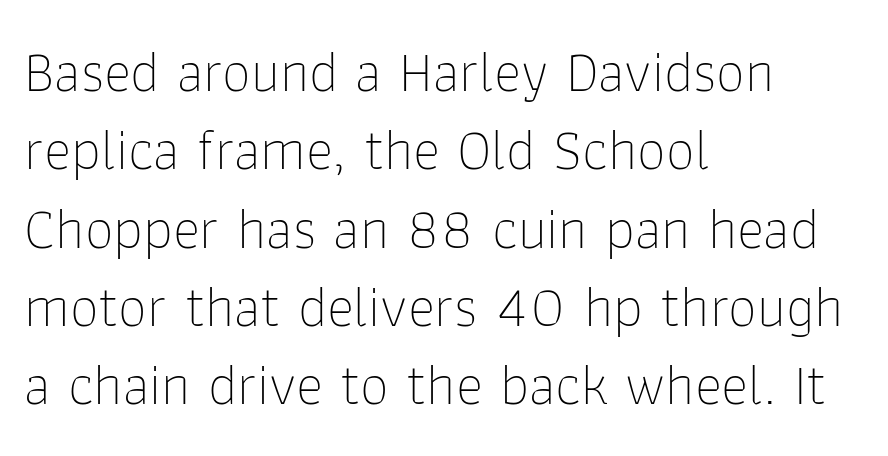
{"serif": "no", "italic": "no", "bold": "no", "weight": "thin", "width": "normal", "stroke_contrast": "low", "x_height": "medium", "monospaced": "no", "underline": "no", "align": "left", "line_spacing": "normal", "line_spacing_ratio": 1.35, "letter_spacing": "normal", "letter_spacing_em": 0.0, "glyph_px": 58}
